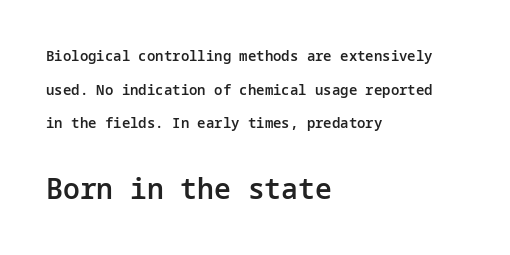
The image shows 28 px semibold sans-serif type, upright; set left-aligned, loose line spacing (2.4x), normal letter spacing, not underlined; the second (bottom) block is 2.0x larger; low stroke contrast and a medium x-height.
